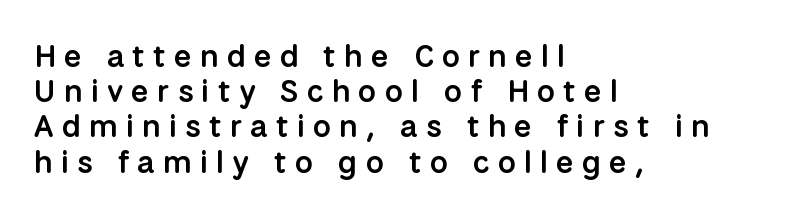
Q: Is the text bold? A: Semi-bold.
Q: Is the text italic (slanted)? A: No, it is upright.
Q: Is the typeface a serif or a sans-serif typeface? A: Sans-serif.
Q: Is the text underlined? A: No.
Q: How is the paragraph aligned? A: Left-aligned.
Q: Is the spacing between letters normal or unusually wide? A: Unusually wide.
Q: Is the spacing between lines tight, normal or loose? A: Tight.
Q: Width (condensed, normal, or wide)? A: Normal.
Q: Stroke contrast? A: Low.
Q: x-height? A: Medium.
Q: Monospaced? A: No.
